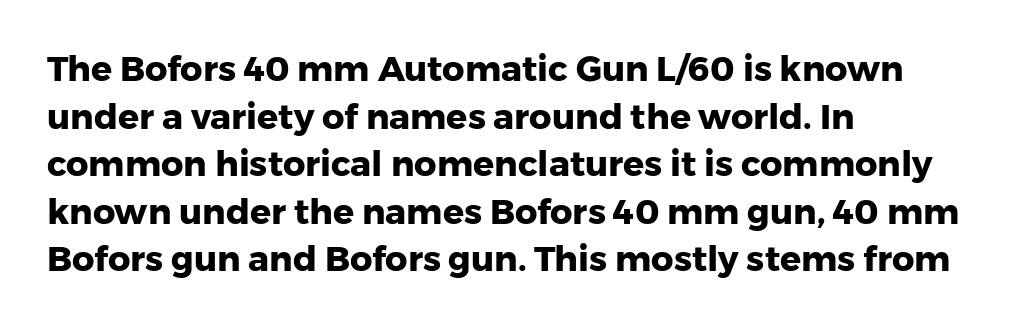
Caption: standard tracking, unaltered. Do the letters lean? They stand straight. Each new line begins a customary step beneath the previous one. The text block is weighted toward the left margin, trailing off unevenly rightward.
